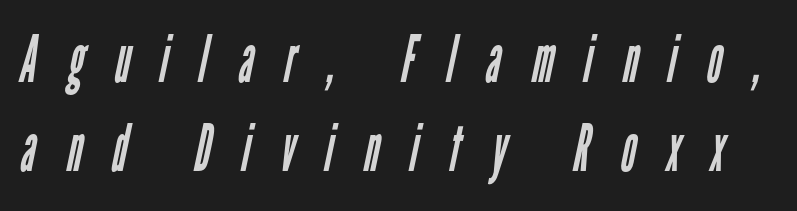
Q: Is the text bold? A: No.
Q: Is the typeface a serif or a sans-serif typeface? A: Sans-serif.
Q: Is the text underlined? A: No.
Q: Is the spacing between letters normal or unusually wide? A: Unusually wide.
Q: Is the spacing between lines tight, normal or loose? A: Normal.
Q: Width (condensed, normal, or wide)? A: Condensed.
Q: Stroke contrast? A: Low.
Q: x-height? A: Medium.
Q: Monospaced? A: No.
